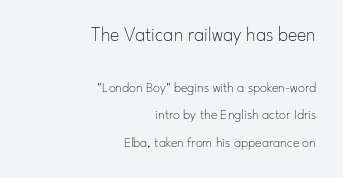
The composition opens big and finishes small. The letterforms sit shoulder to shoulder at normal distance. If you drew a line through each stem, it would be perfectly vertical. The strip under each line holds only bare page.
